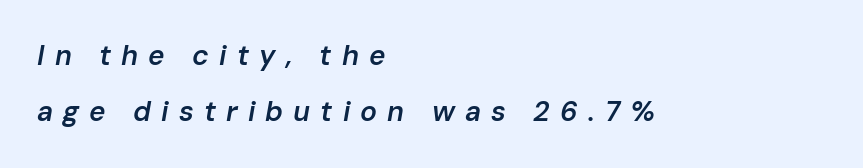
{"italic": "yes", "lean": "right", "slant_degrees": 10, "bold": "semi", "weight": "semibold", "width": "normal", "stroke_contrast": "low", "x_height": "medium", "monospaced": "no", "underline": "no", "align": "left", "line_spacing": "loose", "line_spacing_ratio": 2.01, "letter_spacing": "wide", "letter_spacing_em": 0.36, "glyph_px": 28}
